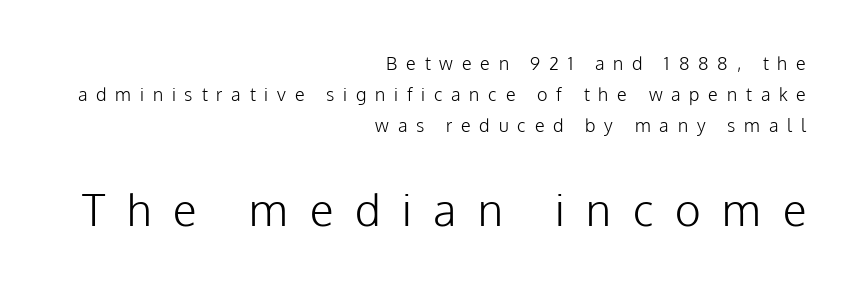
Q: Is the text bold? A: No.
Q: Is the text italic (slanted)? A: No, it is upright.
Q: Is the typeface a serif or a sans-serif typeface? A: Sans-serif.
Q: Is the text underlined? A: No.
Q: How is the paragraph aligned? A: Right-aligned.
Q: Is the spacing between letters normal or unusually wide? A: Unusually wide.
Q: Which block of text is set in a larger size, the first (top) or the second (bottom)? A: The second (bottom) one.
Q: Width (condensed, normal, or wide)? A: Normal.
Q: Stroke contrast? A: Low.
Q: x-height? A: Medium.
Q: Monospaced? A: No.
